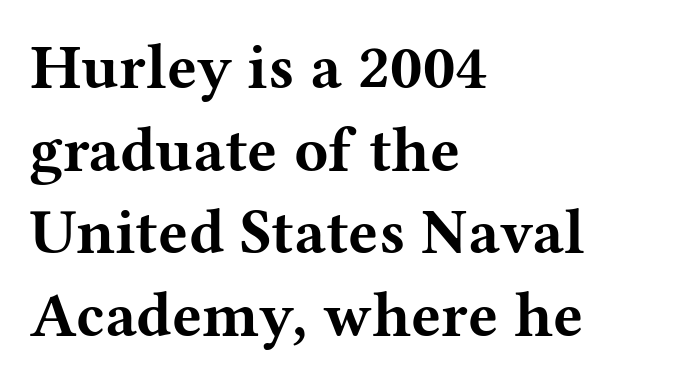
Compared with typical body copy, the letter spacing here is the same. Casual observation: everything's shoved over to the left. I'd call this a serif setting — the letters wear small feet. Designer's note — italics off, roman on.
